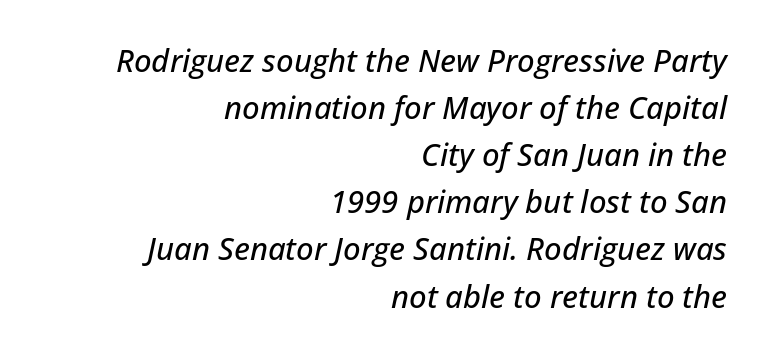
The image shows 31 px text type, italic (leaning right); set right-aligned, normal line spacing (1.52x), normal letter spacing, not underlined; low stroke contrast and a medium x-height.
